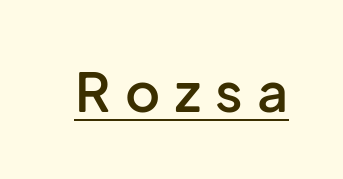
Notice how a bar underscores the lettering throughout. Looks like regular typesetting: each glyph gets only the width it needs. Check where the strokes stop: nothing finishes them off — pure sans. This is moderately heavy type, rendered in semibold. Rendered with straight, roman letterforms.
